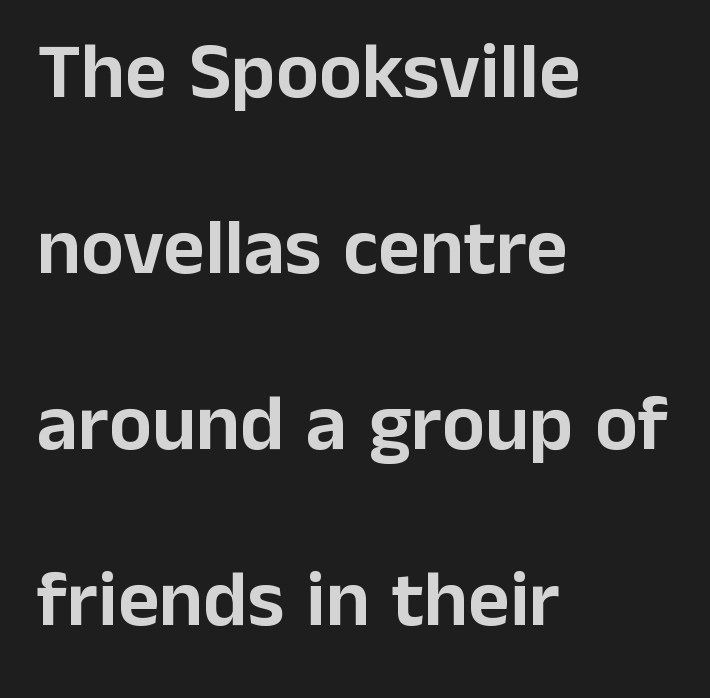
The image shows 80 px sans-serif type, upright; set left-aligned, loose line spacing (2.2x), normal letter spacing, not underlined; low stroke contrast and a medium x-height.
